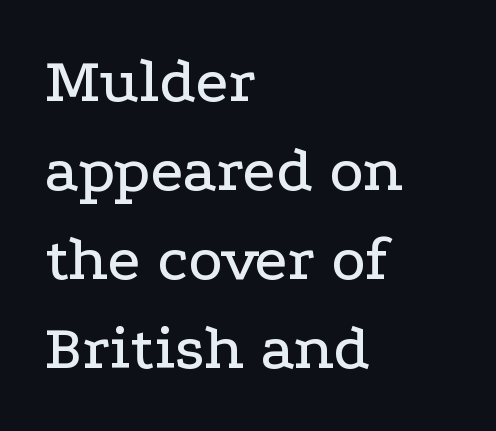
{"serif": "yes", "italic": "no", "width": "wide", "stroke_contrast": "low", "x_height": "medium", "monospaced": "no", "underline": "no", "align": "left", "line_spacing": "normal", "line_spacing_ratio": 1.37, "letter_spacing": "normal", "letter_spacing_em": 0.0, "glyph_px": 65}
